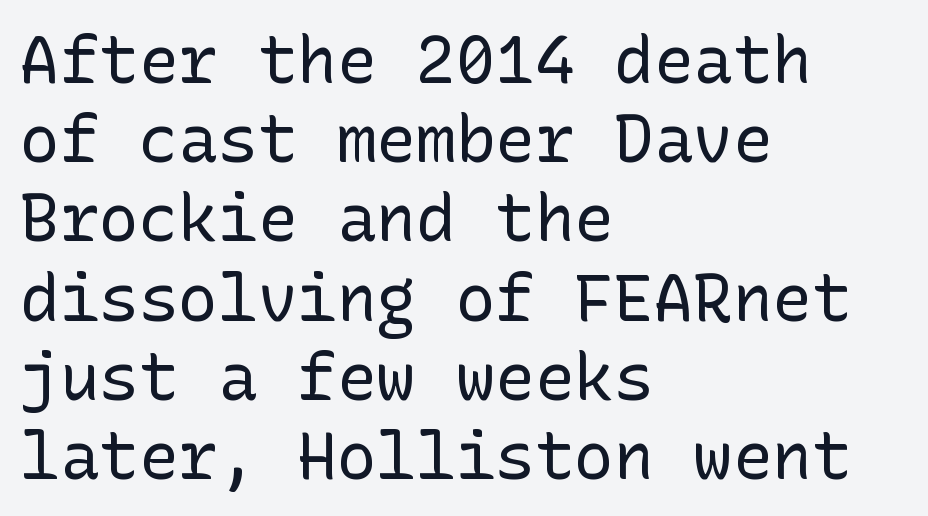
Q: Is the text bold? A: No.
Q: Is the text italic (slanted)? A: No, it is upright.
Q: Is the typeface a serif or a sans-serif typeface? A: Sans-serif.
Q: Is the text underlined? A: No.
Q: How is the paragraph aligned? A: Left-aligned.
Q: Is the spacing between letters normal or unusually wide? A: Normal.
Q: Width (condensed, normal, or wide)? A: Normal.
Q: Stroke contrast? A: Low.
Q: x-height? A: Medium.
